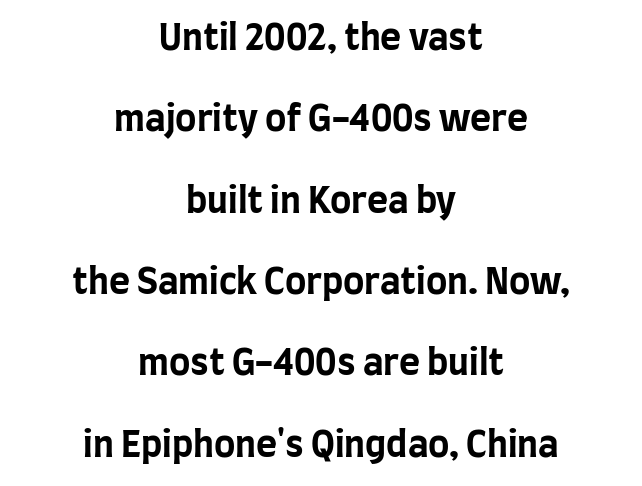
Q: Is the text bold? A: Yes.
Q: Is the text italic (slanted)? A: No, it is upright.
Q: Is the typeface a serif or a sans-serif typeface? A: Sans-serif.
Q: Is the text underlined? A: No.
Q: How is the paragraph aligned? A: Centered.
Q: Is the spacing between letters normal or unusually wide? A: Normal.
Q: Is the spacing between lines tight, normal or loose? A: Loose.
Q: Width (condensed, normal, or wide)? A: Condensed.
Q: Stroke contrast? A: Low.
Q: x-height? A: Large.
Q: Monospaced? A: No.
